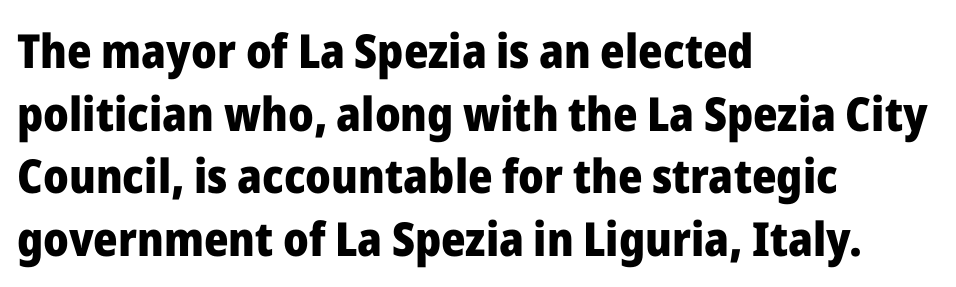
Q: Is the text bold? A: Yes.
Q: Is the text italic (slanted)? A: No, it is upright.
Q: Is the typeface a serif or a sans-serif typeface? A: Sans-serif.
Q: Is the text underlined? A: No.
Q: How is the paragraph aligned? A: Left-aligned.
Q: Is the spacing between letters normal or unusually wide? A: Normal.
Q: Is the spacing between lines tight, normal or loose? A: Normal.
Q: Width (condensed, normal, or wide)? A: Normal.
Q: Stroke contrast? A: Low.
Q: x-height? A: Medium.
Q: Monospaced? A: No.
